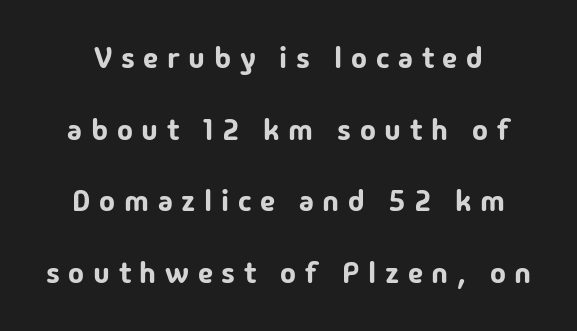
Glyph-to-glyph distance is far greater than everyday printed text. Nothing sits at the stroke ends, so this counts as sans-serif. Students, observe: this is what heavily led, spacious text looks like. These lines were composed using upright roman letters. Note the varied advance widths — an 'i' is clearly narrower than an 'm'. Each row of text sits above clean, open space.
